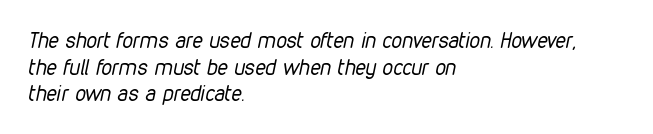
The image shows 21 px text type, italic (leaning right); set left-aligned, normal line spacing (1.27x), normal letter spacing, not underlined.
